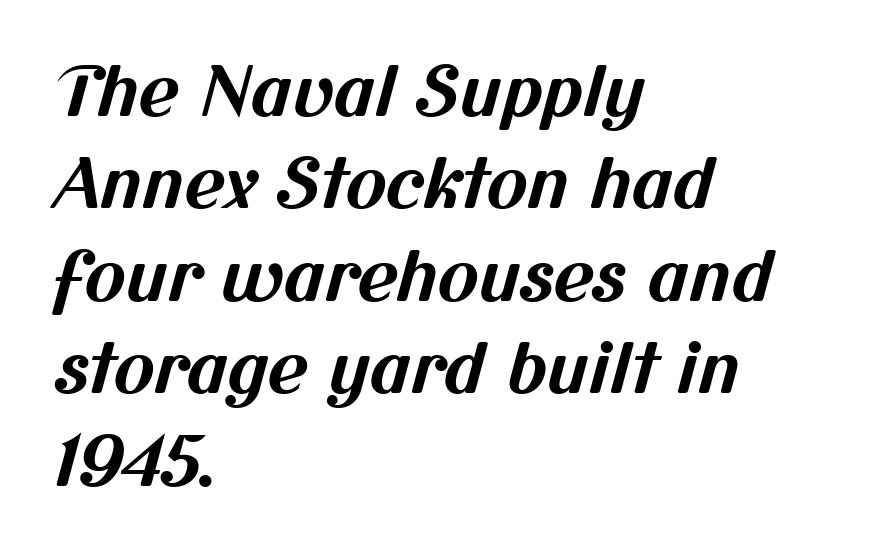
{"serif": "no", "bold": "yes", "weight": "bold", "width": "normal", "stroke_contrast": "medium", "x_height": "medium", "monospaced": "no", "underline": "no", "align": "left", "line_spacing": "normal", "line_spacing_ratio": 1.34, "letter_spacing": "normal", "letter_spacing_em": 0.0, "glyph_px": 69}
